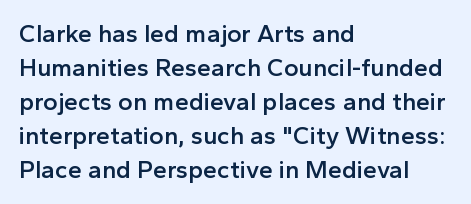
Do the letters lean? They stand straight. Set as a demibold, roughly 600 on the weight scale. Interline gaps are of average width in this sample. Has an underline been added? It has not. In CSS terms this would be text-align: left. The passage shown has conventional tracking throughout.
